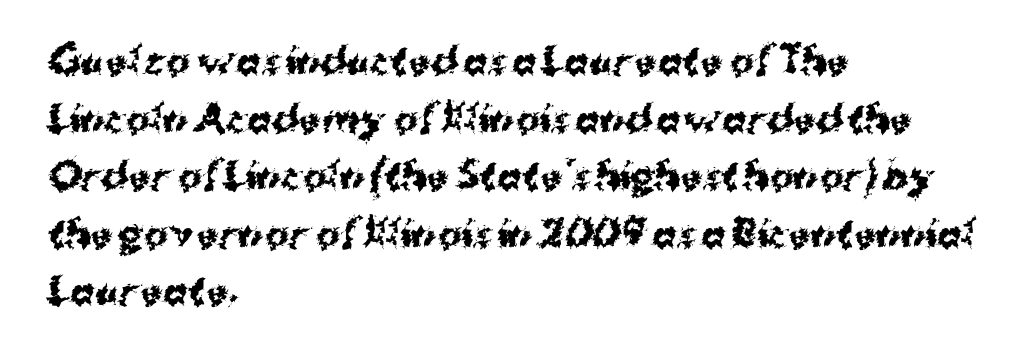
{"serif": "no", "bold": "yes", "weight": "bold", "width": "normal", "stroke_contrast": "medium", "x_height": "medium", "monospaced": "no", "underline": "no", "align": "left", "line_spacing": "normal", "line_spacing_ratio": 1.6, "letter_spacing": "normal", "letter_spacing_em": 0.0, "glyph_px": 36}
